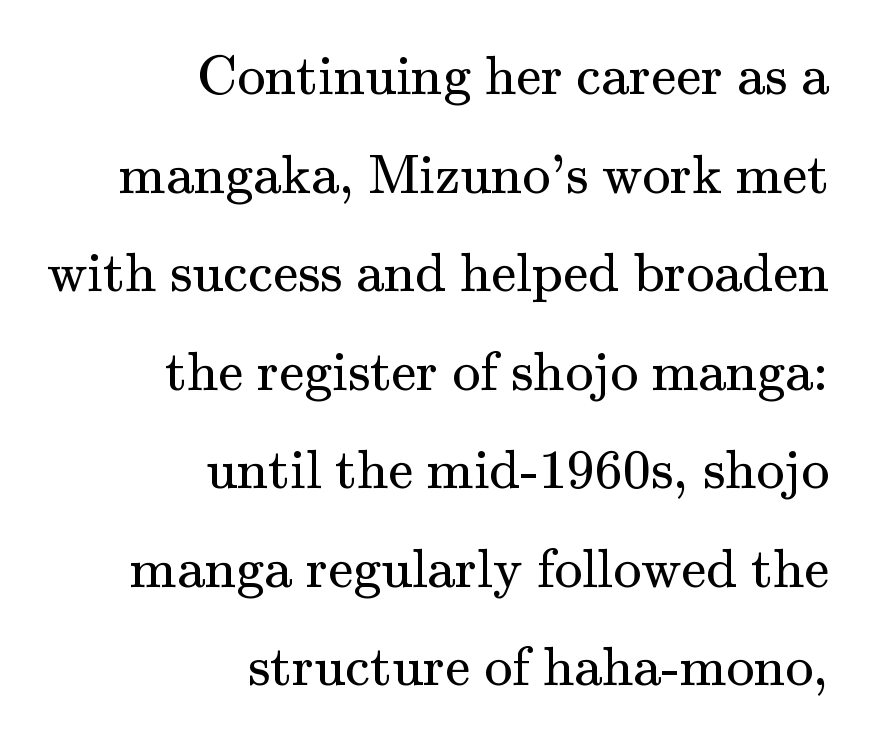
Q: Is the text bold? A: No.
Q: Is the text italic (slanted)? A: No, it is upright.
Q: Is the typeface a serif or a sans-serif typeface? A: Serif.
Q: Is the text underlined? A: No.
Q: How is the paragraph aligned? A: Right-aligned.
Q: Is the spacing between letters normal or unusually wide? A: Normal.
Q: Width (condensed, normal, or wide)? A: Normal.
Q: Stroke contrast? A: Medium.
Q: x-height? A: Small.
Q: Monospaced? A: No.
